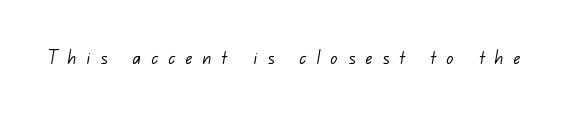
Q: Is the text bold? A: No.
Q: Is the text underlined? A: No.
Q: Is the spacing between letters normal or unusually wide? A: Unusually wide.
